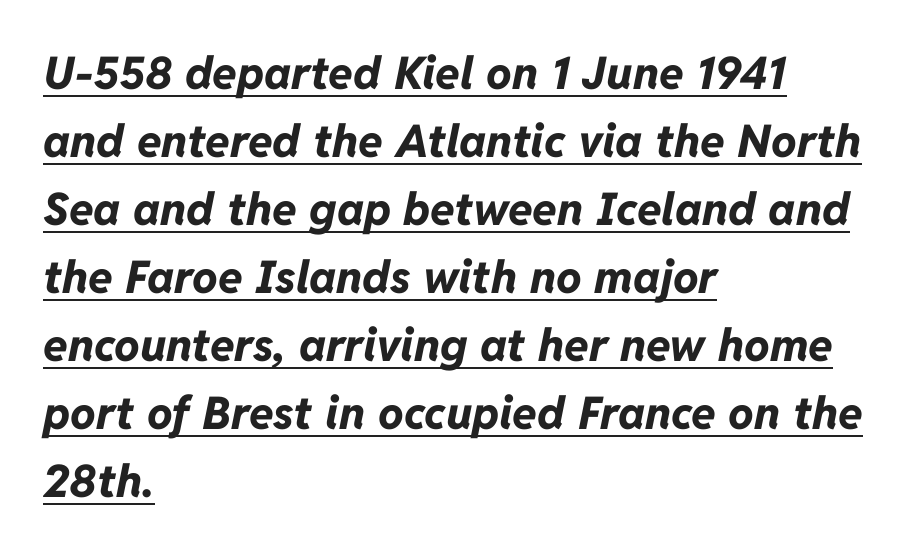
{"italic": "yes", "lean": "right", "slant_degrees": 11, "bold": "yes", "weight": "bold", "width": "normal", "stroke_contrast": "low", "x_height": "medium", "monospaced": "no", "underline": "yes", "align": "left", "line_spacing": "normal", "line_spacing_ratio": 1.51, "letter_spacing": "normal", "letter_spacing_em": 0.0, "glyph_px": 45}
